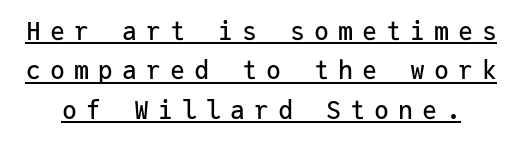
{"italic": "no", "underline": "yes", "line_spacing": "normal", "line_spacing_ratio": 1.58, "letter_spacing": "wide", "letter_spacing_em": 0.36, "glyph_px": 25}
